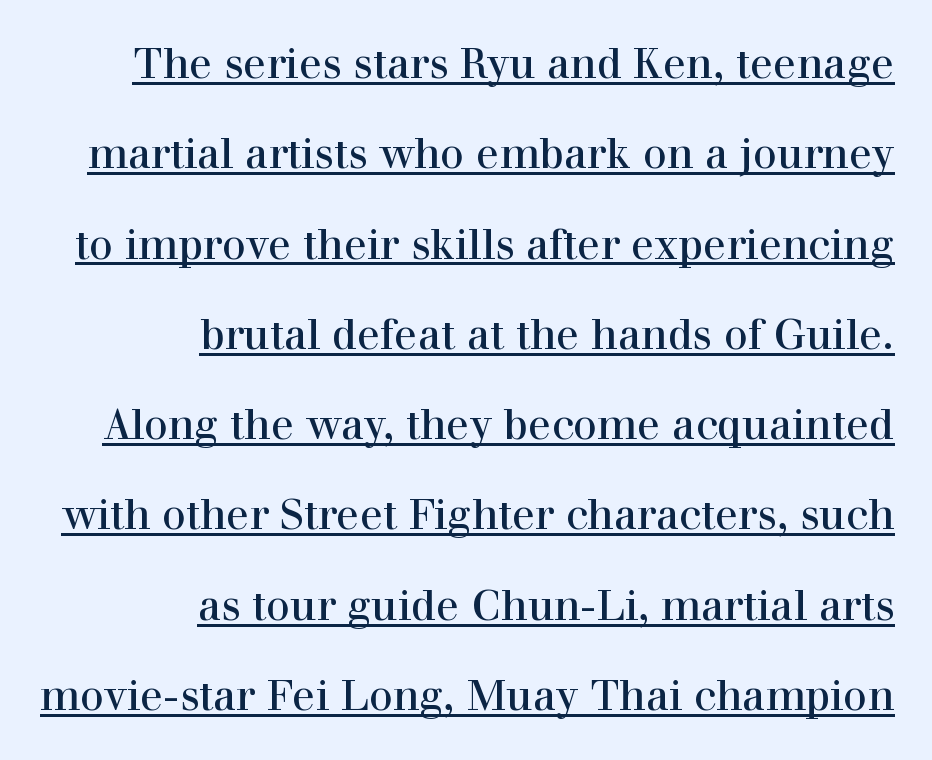
The image shows 42 px serif type, upright; set right-aligned, loose line spacing (2.15x), normal letter spacing, underlined; a medium x-height.
